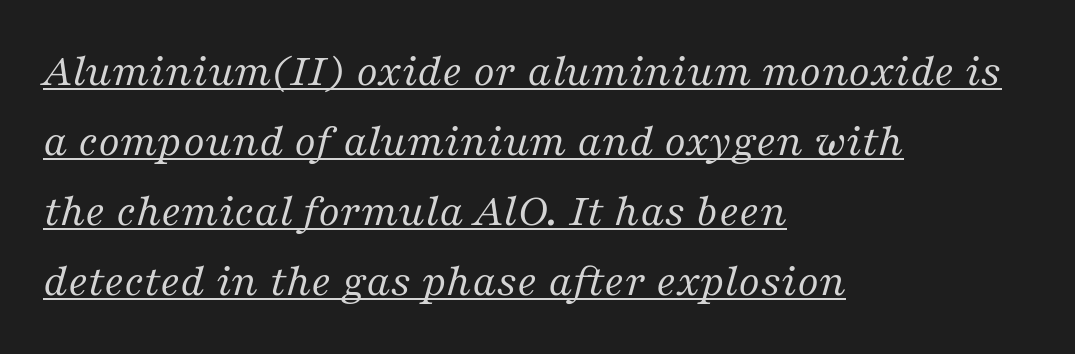
{"serif": "yes", "italic": "yes", "lean": "right", "slant_degrees": 16, "bold": "no", "weight": "regular", "width": "normal", "stroke_contrast": "medium", "x_height": "medium", "monospaced": "no", "underline": "yes", "align": "left", "line_spacing": "normal", "line_spacing_ratio": 1.49, "letter_spacing": "normal", "letter_spacing_em": 0.0, "glyph_px": 47}
